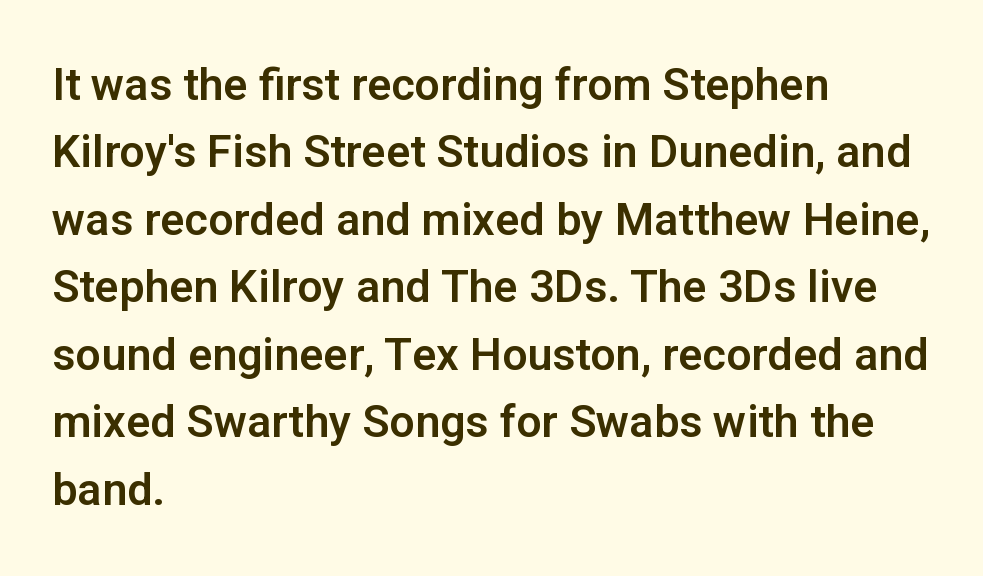
The image shows 45 px sans-serif type, upright; set left-aligned, normal line spacing (1.5x), normal letter spacing, not underlined; low stroke contrast and a medium x-height.
